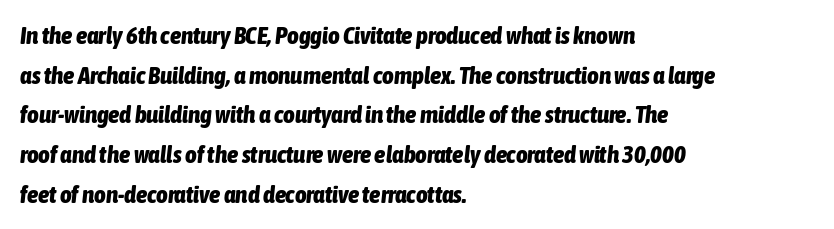
Q: Is the text bold? A: Yes.
Q: Is the text italic (slanted)? A: Yes, it leans right by about 6 degrees.
Q: Is the text underlined? A: No.
Q: How is the paragraph aligned? A: Left-aligned.
Q: Is the spacing between letters normal or unusually wide? A: Normal.
Q: Is the spacing between lines tight, normal or loose? A: Normal.
